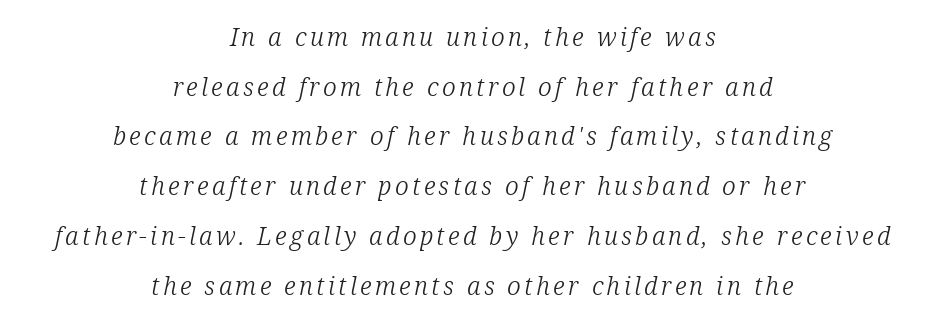
{"italic": "yes", "lean": "right", "slant_degrees": 12, "bold": "no", "underline": "no", "align": "center", "line_spacing": "loose", "line_spacing_ratio": 1.99, "glyph_px": 25}
